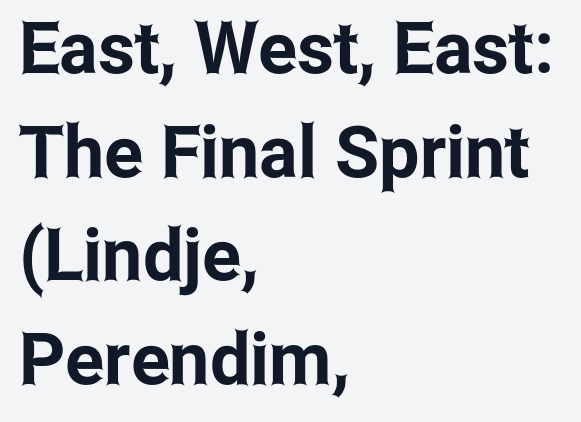
The image shows 72 px condensed sans-serif type, upright; set left-aligned, normal line spacing (1.44x), normal letter spacing, not underlined; low stroke contrast and a medium x-height.
